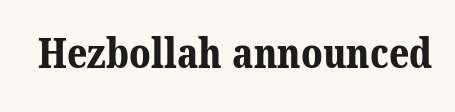
Q: Is the text bold? A: Yes.
Q: Is the typeface a serif or a sans-serif typeface? A: Serif.
Q: Is the text underlined? A: No.
Q: Is the spacing between letters normal or unusually wide? A: Normal.
Q: Width (condensed, normal, or wide)? A: Normal.
Q: Stroke contrast? A: Medium.
Q: x-height? A: Medium.
Q: Monospaced? A: No.
